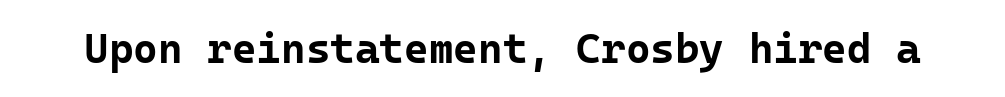
Honestly, the letter spacing is just normal — you wouldn't notice it. In terms of weight, the rendering is a true, heavy bold. These lines are rendered in a fixed-pitch font. The space beneath each line is pristine and unruled.
